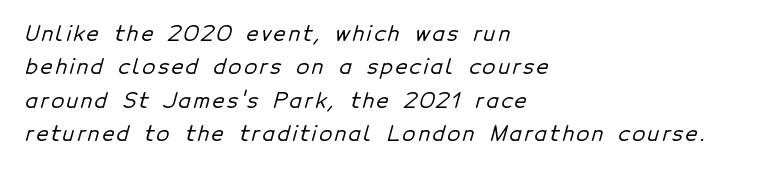
{"underline": "no", "align": "left", "line_spacing": "normal", "line_spacing_ratio": 1.59, "glyph_px": 21}
